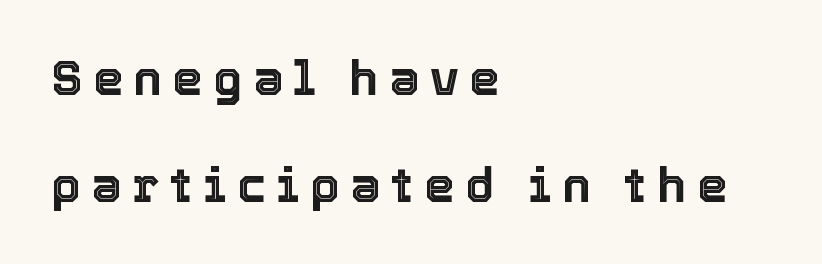
{"italic": "no", "width": "normal", "x_height": "medium", "monospaced": "no", "underline": "no", "align": "left", "line_spacing": "loose", "line_spacing_ratio": 2.23, "letter_spacing": "wide", "letter_spacing_em": 0.22, "glyph_px": 48}
